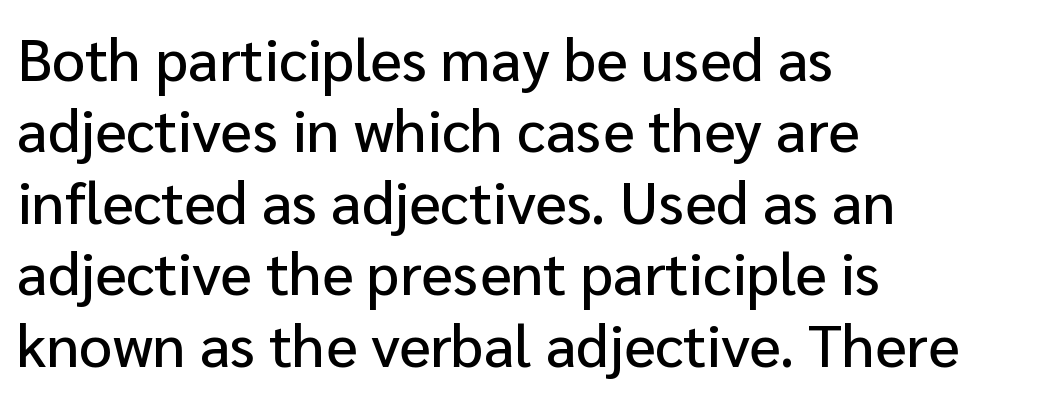
The image shows 59 px sans-serif type, upright; set left-aligned, line spacing 1.21x, normal letter spacing, not underlined; low stroke contrast and a medium x-height.
